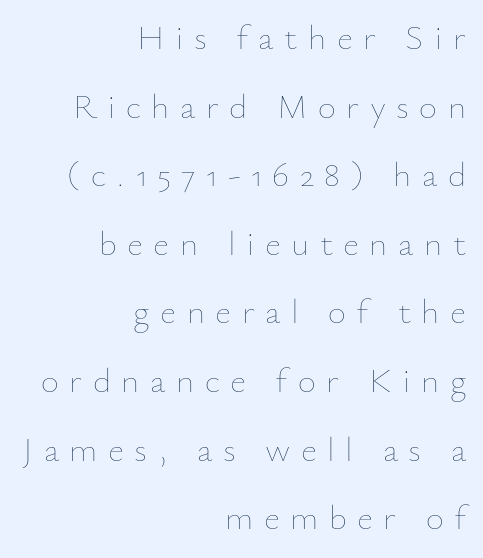
The image shows 35 px thin type, upright; set right-aligned, loose line spacing (1.96x), unusually wide letter spacing (+0.3 em), not underlined; low stroke contrast and a small x-height.
